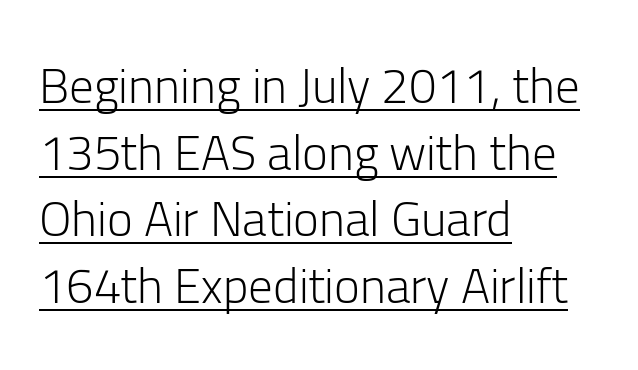
The image shows 49 px light sans-serif type, upright; set left-aligned, normal line spacing (1.36x), normal letter spacing, underlined; low stroke contrast and a medium x-height.
